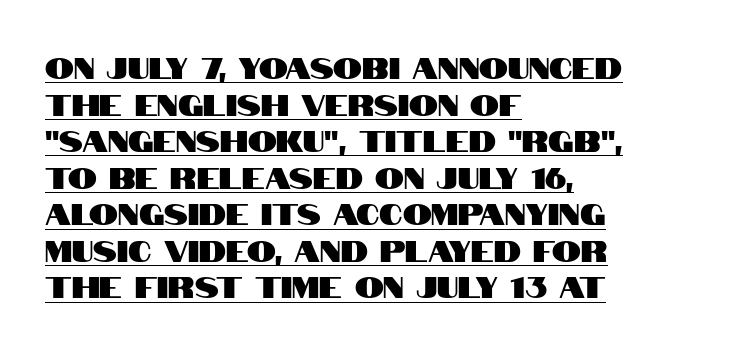
The image shows 29 px condensed sans-serif type, upright; set left-aligned, normal line spacing (1.26x), normal letter spacing, underlined; high stroke contrast and a large x-height.
